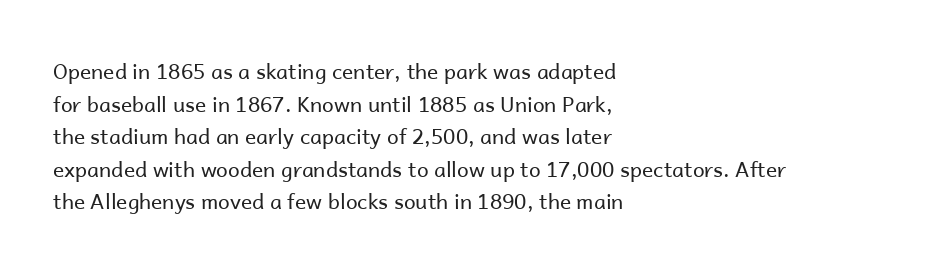
Q: Is the text bold? A: No.
Q: Is the text italic (slanted)? A: No, it is upright.
Q: Is the text underlined? A: No.
Q: How is the paragraph aligned? A: Left-aligned.
Q: Is the spacing between letters normal or unusually wide? A: Normal.
Q: Is the spacing between lines tight, normal or loose? A: Normal.
